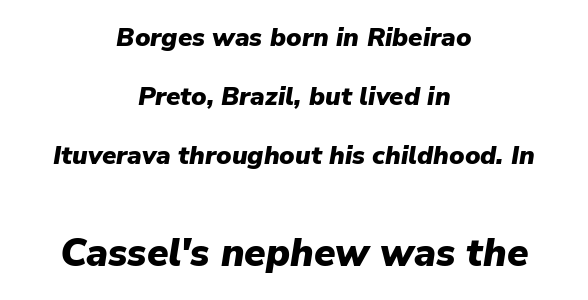
{"italic": "yes", "lean": "right", "slant_degrees": 9, "bold": "yes", "weight": "heavy", "width": "normal", "stroke_contrast": "low", "x_height": "medium", "monospaced": "no", "underline": "no", "align": "center", "line_spacing": "loose", "line_spacing_ratio": 2.26, "letter_spacing": "normal", "letter_spacing_em": 0.0, "larger_block": "second", "size_ratio": 1.5, "glyph_px": 39}
